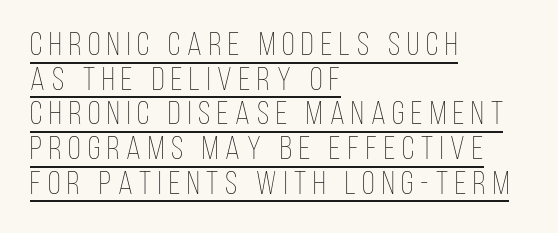
The image shows 33 px thin, condensed type, upright; set left-aligned, tight line spacing (1.05x), unusually wide letter spacing (+0.21 em), underlined; low stroke contrast and a large x-height.
